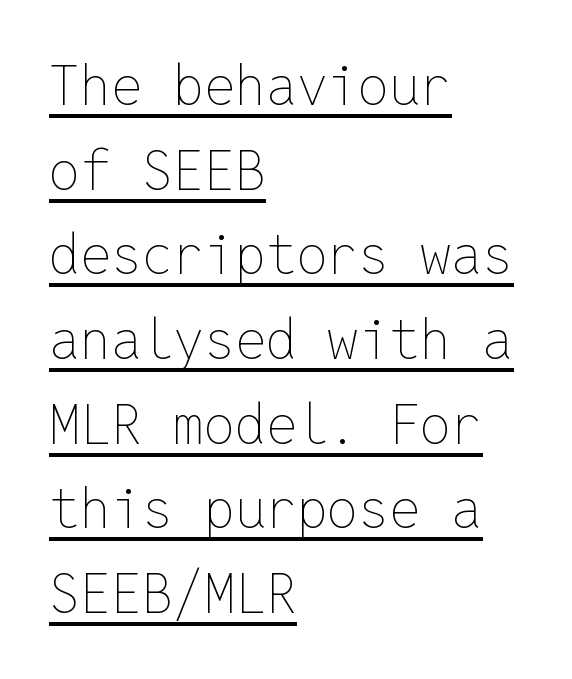
The paragraph has a hard left edge and a soft right edge. The specimen reads as upright at a glance. The rendering uses a moderate line-height, typical for paragraphs. You could count columns in this text — the font is strictly monospaced. Each word holds together tightly as a unit, with standard inter-letter gaps. Somebody hit Ctrl+U on this one — the words are underlined.
